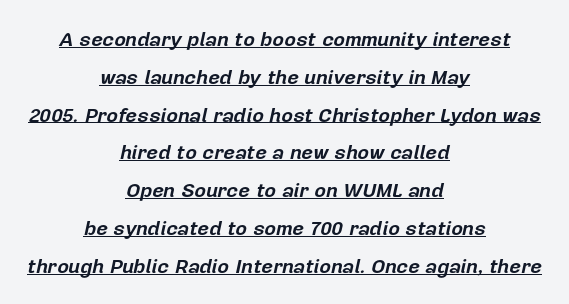
The image shows 20 px bold type, italic (leaning right); set centered, line spacing 1.89x, normal letter spacing, underlined.
